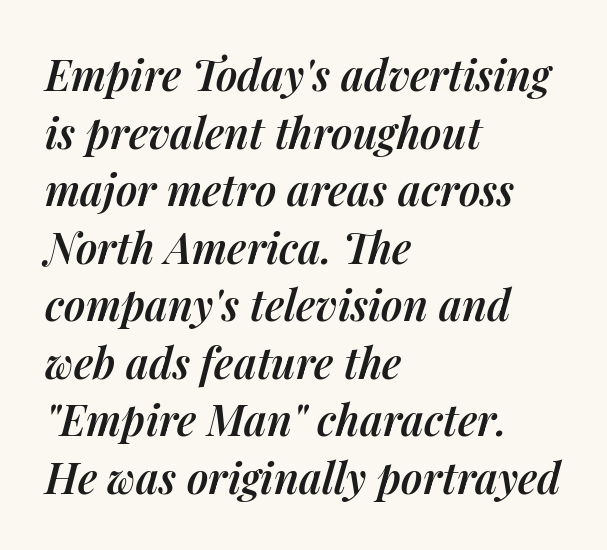
Character widths vary here, with narrow letters taking less room than wide ones. Looking at the ascenders, they clearly lean. Glyph-to-glyph distance matches everyday printed text. Heft: intermediate — a semibold.
